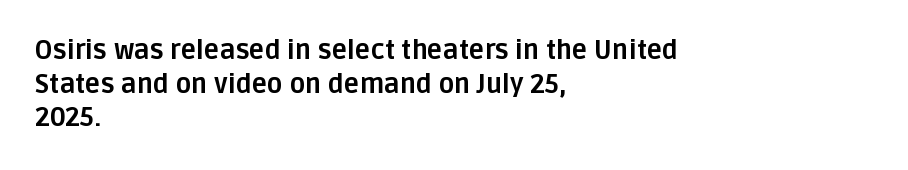
Regarding leading, the lines here are spaced in the standard way. Nothing unusual about the tracking: characters are spaced as the font intends. Clear beneath every line of the passage. The compositor pushed each line to the left boundary. Ascenders rise straight up at ninety degrees. The font is running at its bold setting.
